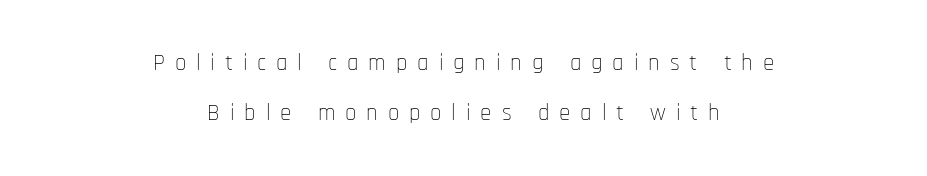
{"italic": "no", "bold": "no", "underline": "no", "align": "center", "line_spacing": "loose", "line_spacing_ratio": 2.17, "letter_spacing": "wide", "letter_spacing_em": 0.43, "glyph_px": 23}
